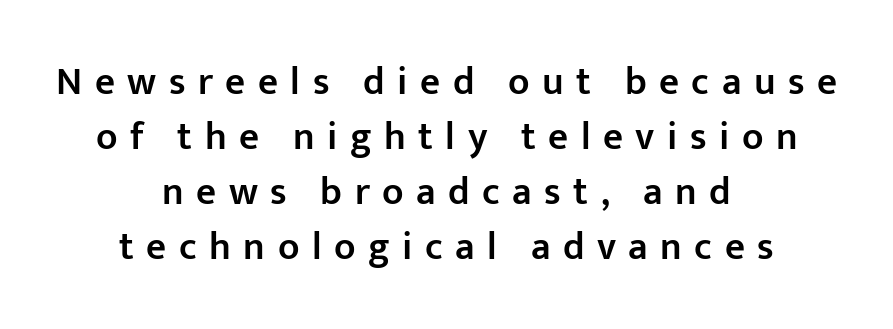
{"serif": "no", "italic": "no", "bold": "semi", "weight": "semibold", "width": "normal", "stroke_contrast": "low", "x_height": "medium", "monospaced": "no", "underline": "no", "align": "center", "line_spacing": "normal", "line_spacing_ratio": 1.41, "letter_spacing": "wide", "letter_spacing_em": 0.32, "glyph_px": 39}
